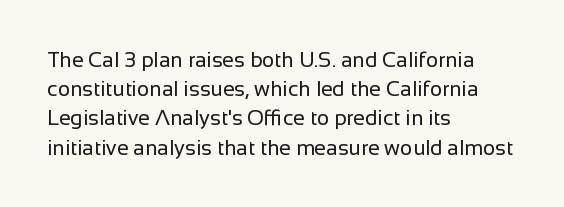
Q: Is the text bold? A: No.
Q: Is the text italic (slanted)? A: No, it is upright.
Q: Is the text underlined? A: No.
Q: How is the paragraph aligned? A: Left-aligned.
Q: Is the spacing between letters normal or unusually wide? A: Normal.
Q: Is the spacing between lines tight, normal or loose? A: Normal.
